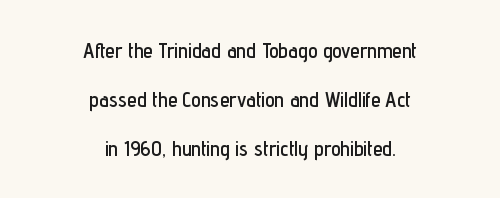
{"italic": "no", "underline": "no", "align": "center", "line_spacing": "loose", "line_spacing_ratio": 2.33, "letter_spacing": "normal", "letter_spacing_em": 0.0, "glyph_px": 21}
